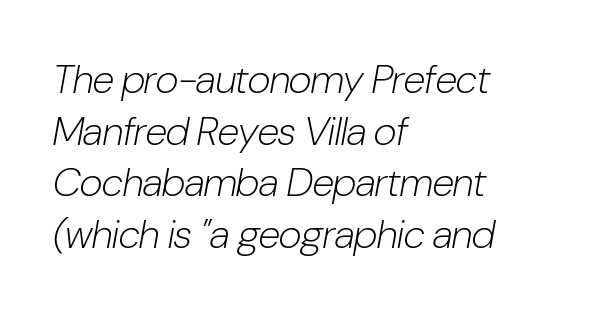
The typesetter chose a ragged-right arrangement here. Tracking here is standard; glyphs follow each other at the usual distance. Descender tails drop into unmarked territory. One glance says typical: line gaps are just what's usual.
